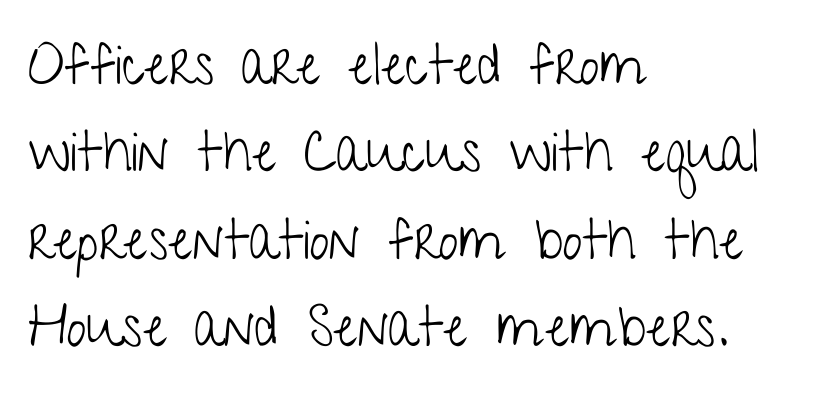
The image shows 56 px light, condensed sans-serif type, upright; set left-aligned, normal line spacing (1.56x), normal letter spacing, not underlined; low stroke contrast and a medium x-height.
